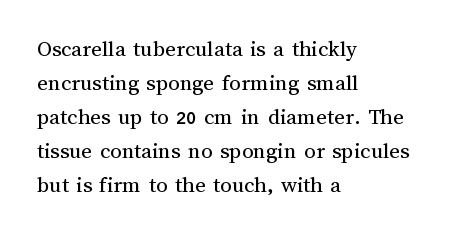
{"italic": "no", "bold": "no", "underline": "no", "align": "left", "line_spacing": "normal", "line_spacing_ratio": 1.48, "letter_spacing": "normal", "letter_spacing_em": 0.0, "glyph_px": 23}
